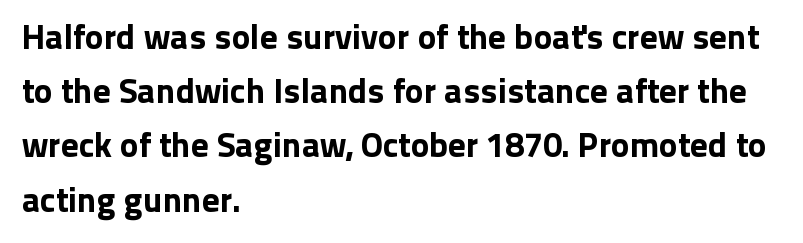
The image shows 35 px sans-serif type, upright; set left-aligned, normal line spacing (1.55x), normal letter spacing, not underlined; low stroke contrast and a medium x-height.
